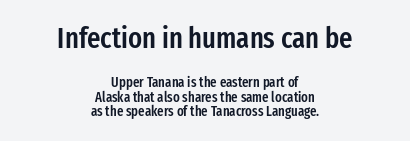
Q: Is the text bold? A: Semi-bold.
Q: Is the text italic (slanted)? A: No, it is upright.
Q: Is the typeface a serif or a sans-serif typeface? A: Sans-serif.
Q: Is the text underlined? A: No.
Q: How is the paragraph aligned? A: Centered.
Q: Is the spacing between letters normal or unusually wide? A: Normal.
Q: Is the spacing between lines tight, normal or loose? A: Tight.
Q: Which block of text is set in a larger size, the first (top) or the second (bottom)? A: The first (top) one.
Q: Width (condensed, normal, or wide)? A: Condensed.
Q: Stroke contrast? A: Low.
Q: x-height? A: Medium.
Q: Monospaced? A: No.
